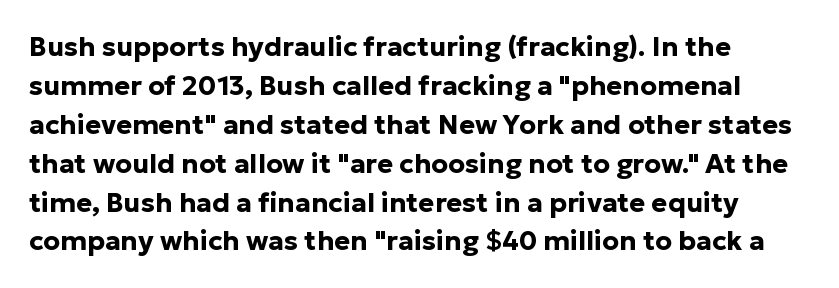
The image shows 27 px bold type, upright; set left-aligned, normal line spacing (1.44x), normal letter spacing, not underlined.
